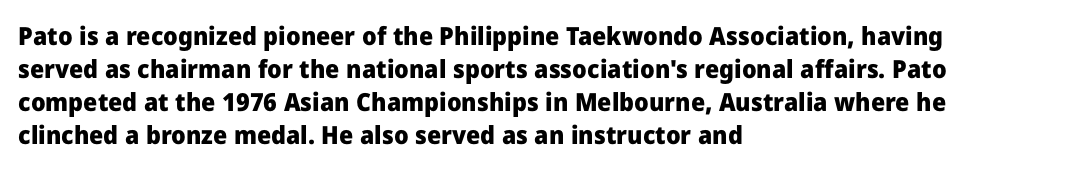
Q: Is the text bold? A: Yes.
Q: Is the text italic (slanted)? A: No, it is upright.
Q: Is the text underlined? A: No.
Q: How is the paragraph aligned? A: Left-aligned.
Q: Is the spacing between letters normal or unusually wide? A: Normal.
Q: Is the spacing between lines tight, normal or loose? A: Normal.
